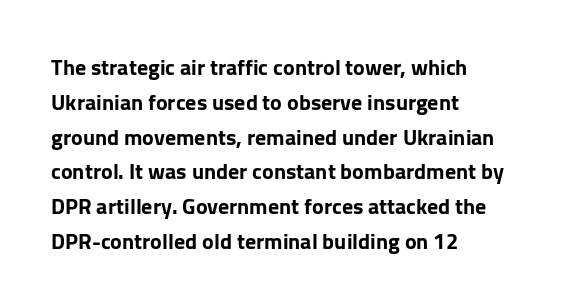
{"italic": "no", "underline": "no", "align": "left", "line_spacing": "normal", "line_spacing_ratio": 1.58, "letter_spacing": "normal", "letter_spacing_em": 0.0, "glyph_px": 22}
